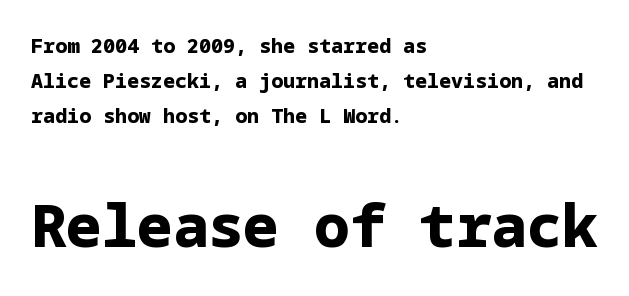
The image shows 59 px bold sans-serif type, upright; set left-aligned, line spacing 1.74x, normal letter spacing, not underlined; the second (bottom) block is 2.95x larger; low stroke contrast and a medium x-height.
